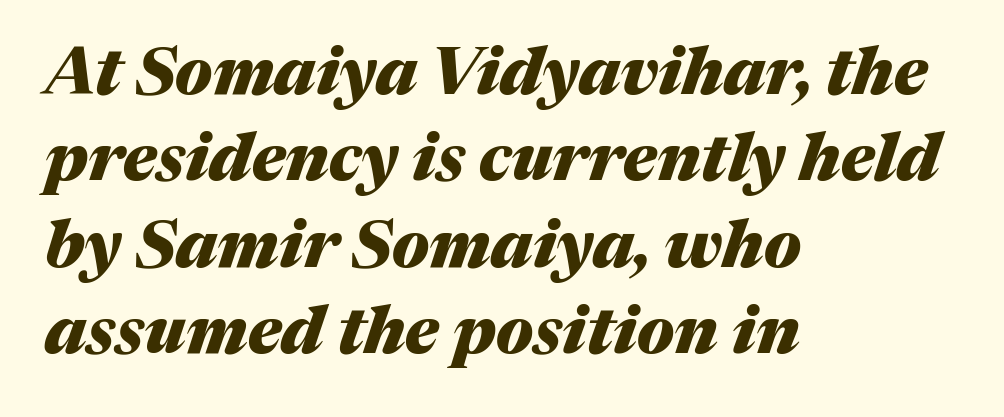
{"italic": "yes", "lean": "right", "slant_degrees": 17, "bold": "yes", "weight": "heavy", "width": "normal", "stroke_contrast": "medium", "x_height": "medium", "monospaced": "no", "underline": "no", "align": "left", "line_spacing": "normal", "line_spacing_ratio": 1.31, "letter_spacing": "normal", "letter_spacing_em": 0.0, "glyph_px": 66}
